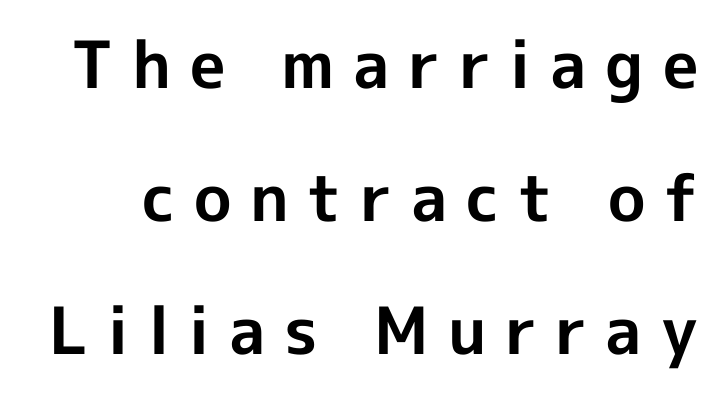
{"serif": "no", "italic": "no", "bold": "yes", "weight": "bold", "width": "normal", "x_height": "medium", "monospaced": "no", "underline": "no", "line_spacing": "loose", "line_spacing_ratio": 2.05, "letter_spacing": "wide", "letter_spacing_em": 0.29, "glyph_px": 65}
